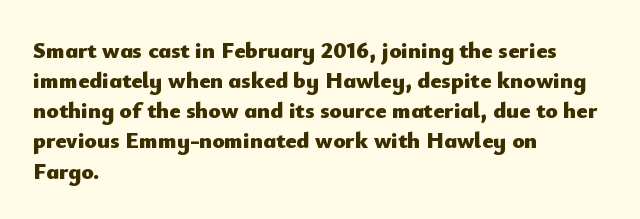
{"italic": "no", "bold": "yes", "underline": "no", "align": "left", "line_spacing": "normal", "line_spacing_ratio": 1.31, "letter_spacing": "normal", "letter_spacing_em": 0.0, "glyph_px": 23}
